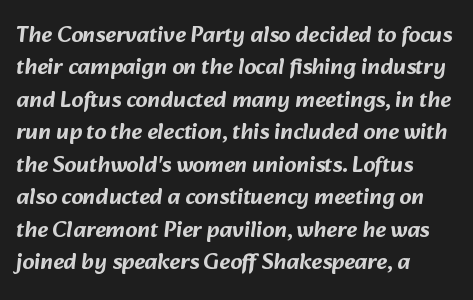
Nobody touched the tracking dial on this one. Any mark beneath the type? The region is blank. Quick note: interline space is typical. The lines in this sample share a left origin and differ only in where they stop.
